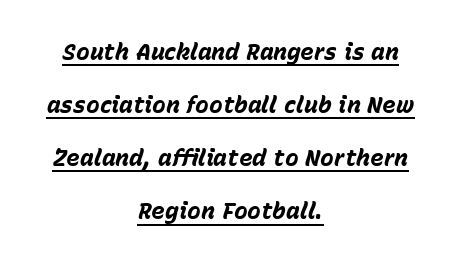
Q: Is the text bold? A: Yes.
Q: Is the text italic (slanted)? A: Yes, it leans right by about 15 degrees.
Q: Is the text underlined? A: Yes.
Q: How is the paragraph aligned? A: Centered.
Q: Is the spacing between letters normal or unusually wide? A: Normal.
Q: Is the spacing between lines tight, normal or loose? A: Loose.
